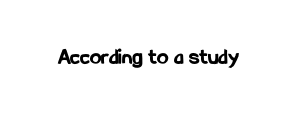
Q: Is the text bold? A: Yes.
Q: Is the text italic (slanted)? A: No, it is upright.
Q: Is the text underlined? A: No.
Q: Is the spacing between letters normal or unusually wide? A: Normal.
